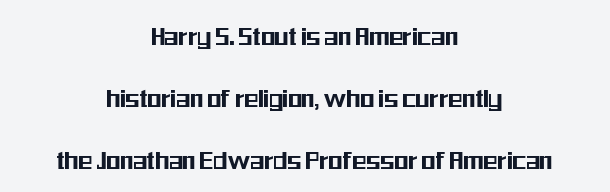
The image shows 29 px condensed sans-serif type, upright; set centered, loose line spacing (2.13x), normal letter spacing, not underlined; medium stroke contrast and a medium x-height.
